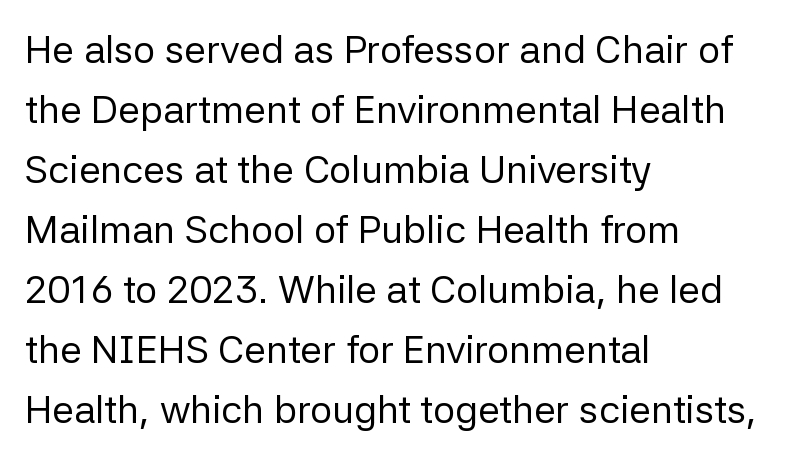
{"serif": "no", "italic": "no", "bold": "no", "weight": "regular", "width": "normal", "stroke_contrast": "low", "x_height": "medium", "monospaced": "no", "underline": "no", "align": "left", "line_spacing": "normal", "line_spacing_ratio": 1.54, "letter_spacing": "normal", "letter_spacing_em": 0.0, "glyph_px": 39}
